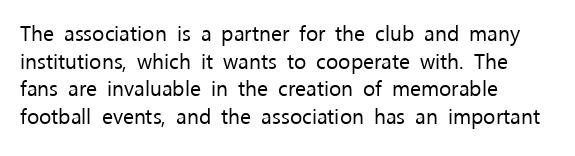
{"italic": "no", "bold": "no", "underline": "no", "align": "left", "line_spacing": "normal", "line_spacing_ratio": 1.32, "letter_spacing": "normal", "letter_spacing_em": 0.0, "glyph_px": 21}
